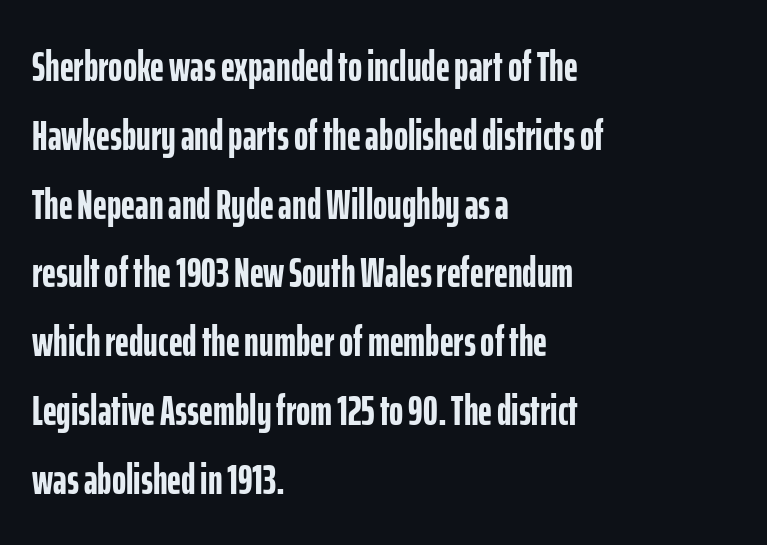
Nobody drew a line under any word here. The face used here is rendered with its standard letterfit. Characters remain perfectly vertical along every line. Honestly, the row spacing looks completely unremarkable. Compared with a centered layout, this one pins lines to the left instead.
